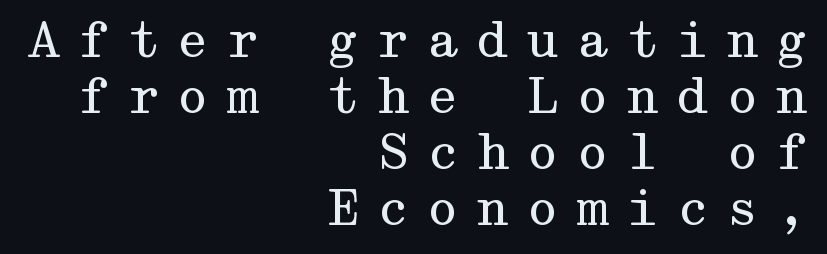
The image shows 48 px regular-weight, wide serif type, upright; set right-aligned, line spacing 1.17x, unusually wide letter spacing (+0.34 em), not underlined; medium stroke contrast and a medium x-height.
